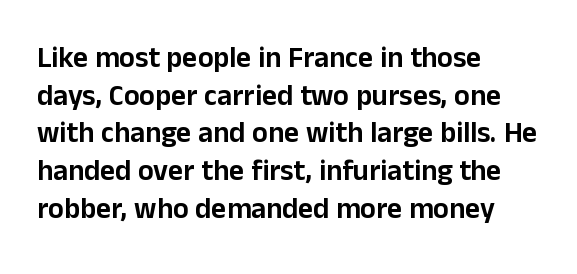
Q: Is the text italic (slanted)? A: No, it is upright.
Q: Is the typeface a serif or a sans-serif typeface? A: Sans-serif.
Q: Is the text underlined? A: No.
Q: How is the paragraph aligned? A: Left-aligned.
Q: Is the spacing between letters normal or unusually wide? A: Normal.
Q: Is the spacing between lines tight, normal or loose? A: Normal.
Q: Width (condensed, normal, or wide)? A: Normal.
Q: Stroke contrast? A: Low.
Q: x-height? A: Medium.
Q: Monospaced? A: No.
